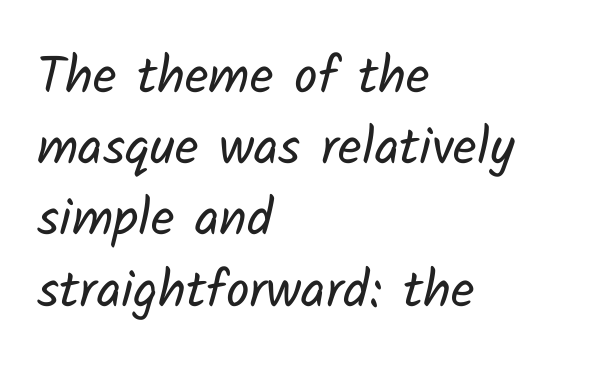
Spacing between characters is what you'd get straight out of the box. The weight tops out at a normal text grade. The zone under the glyphs is completely vacant. In terms of letterform style, serifs are entirely absent.
